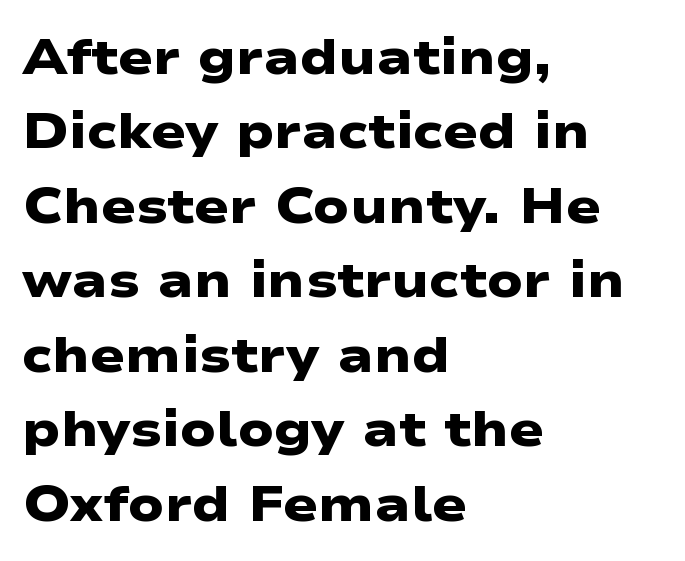
The image shows 51 px heavy, wide sans-serif type; set left-aligned, normal line spacing (1.46x), normal letter spacing, not underlined; low stroke contrast and a medium x-height.
